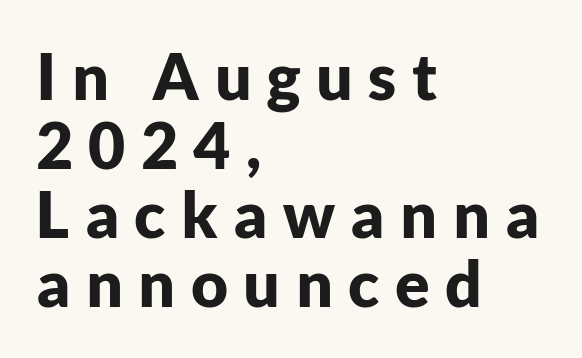
{"serif": "no", "italic": "no", "bold": "yes", "weight": "bold", "width": "normal", "stroke_contrast": "low", "x_height": "medium", "monospaced": "no", "underline": "no", "align": "left", "line_spacing": "tight", "line_spacing_ratio": 1.08, "letter_spacing": "wide", "letter_spacing_em": 0.24, "glyph_px": 64}
